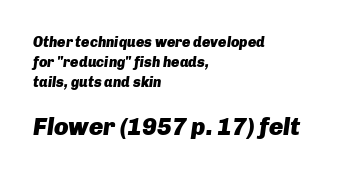
The image shows 24 px bold type, italic (leaning right); set left-aligned, normal line spacing (1.42x), normal letter spacing, not underlined; the second (bottom) block is 1.71x larger.
